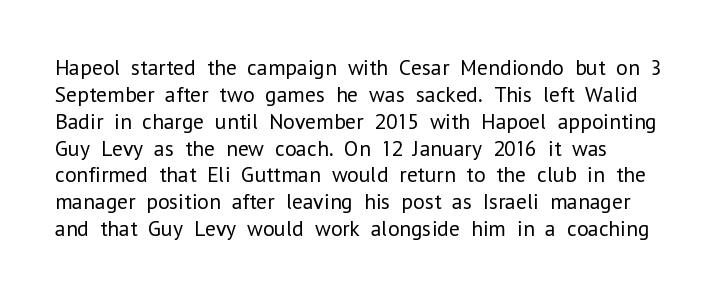
The image shows 22 px text type, upright; set left-aligned, line spacing 1.22x, normal letter spacing, not underlined.
